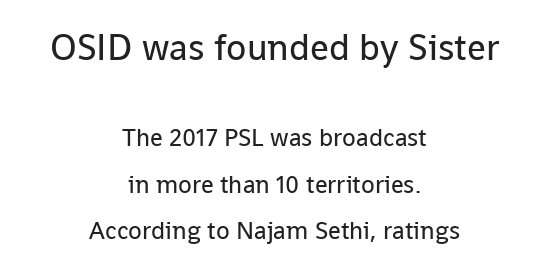
Letters rest on an invisible, unmarked baseline. Every character sits straight up, as roman type does. Size hierarchy here favors the leading block over the trailing one. The font family rendered here belongs to the sans-serif group. Nothing unusual about the tracking: characters are spaced as the font intends.
